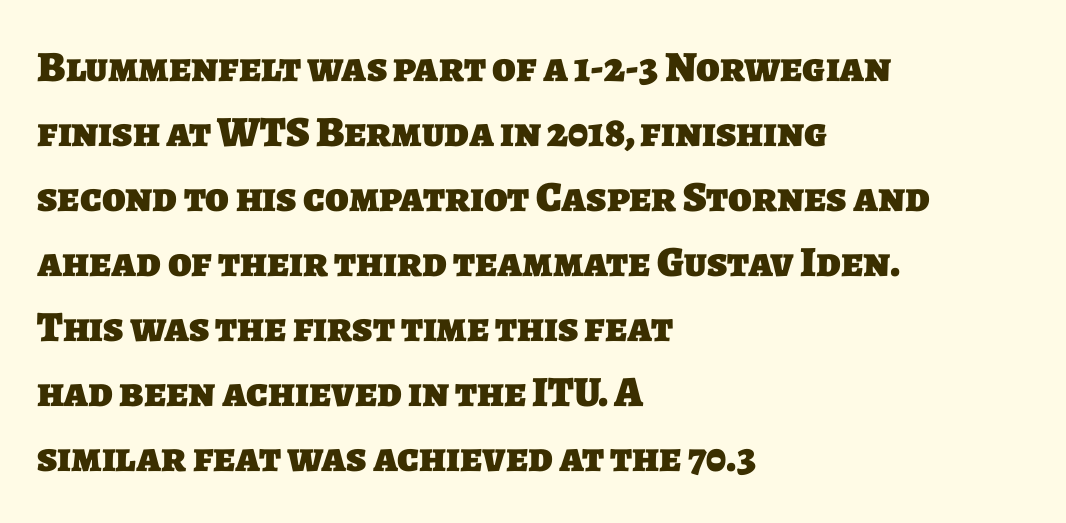
Students, note that the glyphs here touch the page at normal intervals. Horizontally, the lines are justified to the leading edge only. What kind of face is this? One without serifs — a sans. These lines carry a lot of weight — the face is fully bold. The string is rendered with underlining switched off. This block has exactly the height ordinary leading produces.
